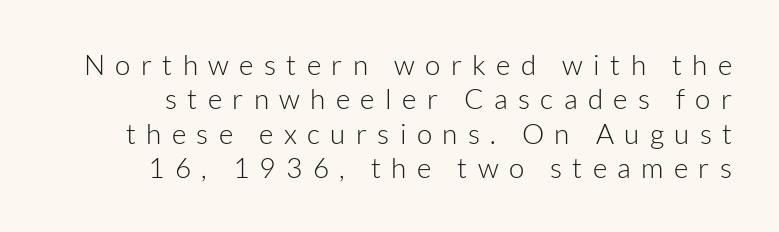
The image shows 28 px light sans-serif type, upright; set line spacing 1.23x, unusually wide letter spacing (+0.37 em), not underlined; low stroke contrast and a medium x-height.
